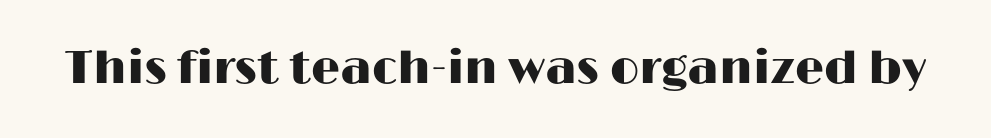
{"serif": "no", "italic": "no", "width": "wide", "stroke_contrast": "high", "x_height": "medium", "monospaced": "no", "underline": "no", "letter_spacing": "normal", "letter_spacing_em": 0.0, "glyph_px": 46}
